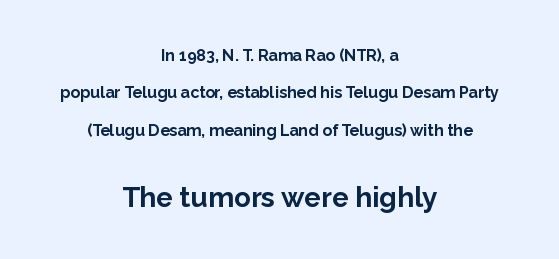
The image shows 28 px bold sans-serif type, upright; set centered, loose line spacing (2.34x), normal letter spacing, not underlined; the second (bottom) block is 1.75x larger; low stroke contrast and a medium x-height.
